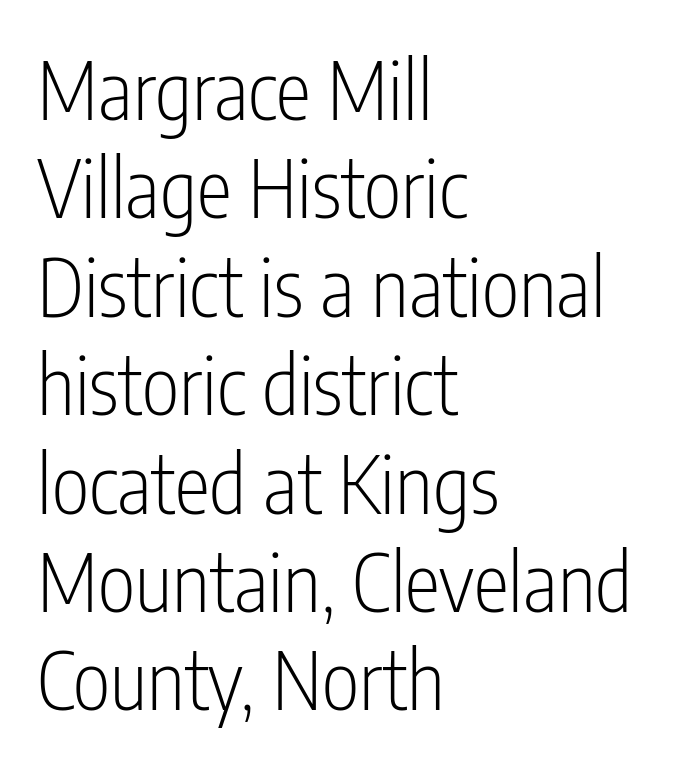
A typesetter would call this proportional, since set widths differ per character. Nope, no serifs anywhere on these letters. The strokes are not fattened; the text isn't bold. These lines keep a tight, regular rhythm from letter to letter. Anything drawn beneath the words? Only blank space. Every stem runs plumb, perpendicular to the baseline.
